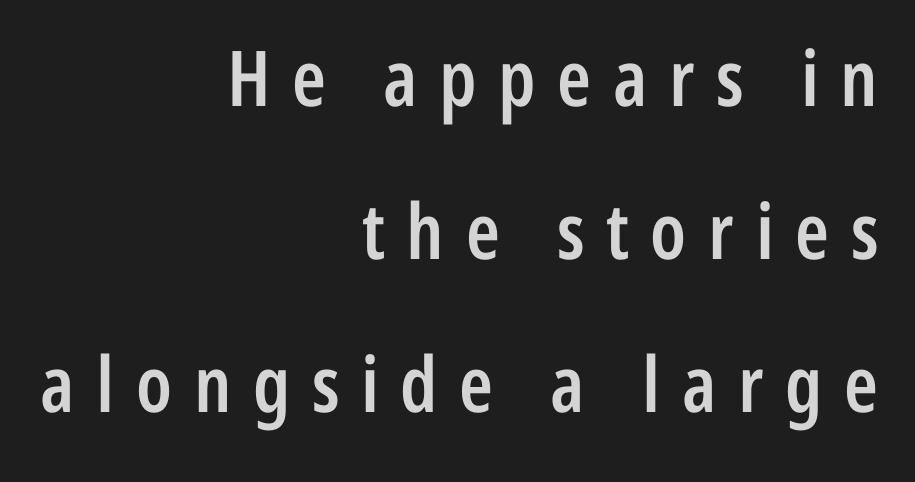
Short note: letters widely spaced. Leading is clearly above the norm, producing a sparse column. Heft: intermediate — a semibold. Nothing sits at the stroke ends, so this counts as sans-serif.
